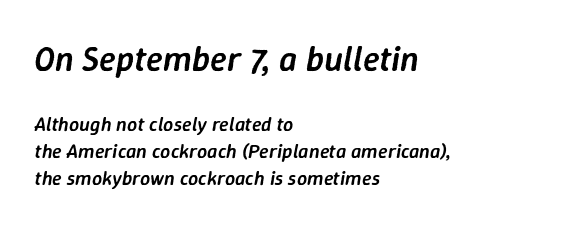
{"italic": "yes", "lean": "right", "slant_degrees": 9, "bold": "semi", "weight": "semibold", "width": "normal", "stroke_contrast": "low", "x_height": "medium", "monospaced": "no", "underline": "no", "align": "left", "line_spacing": "normal", "line_spacing_ratio": 1.35, "letter_spacing": "normal", "letter_spacing_em": 0.0, "larger_block": "first", "size_ratio": 1.75, "glyph_px": 35}
